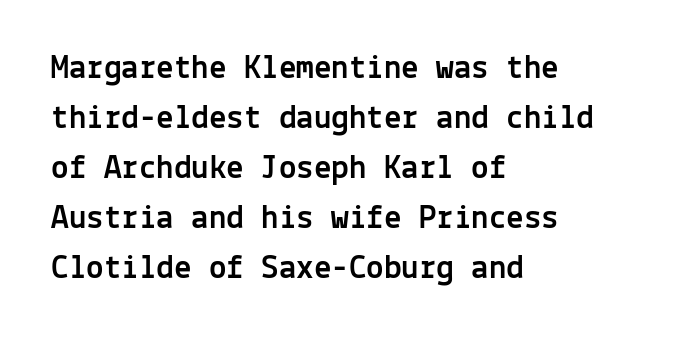
The image shows 35 px sans-serif type, upright, monospaced; set left-aligned, normal line spacing (1.43x), normal letter spacing, not underlined; a medium x-height.
